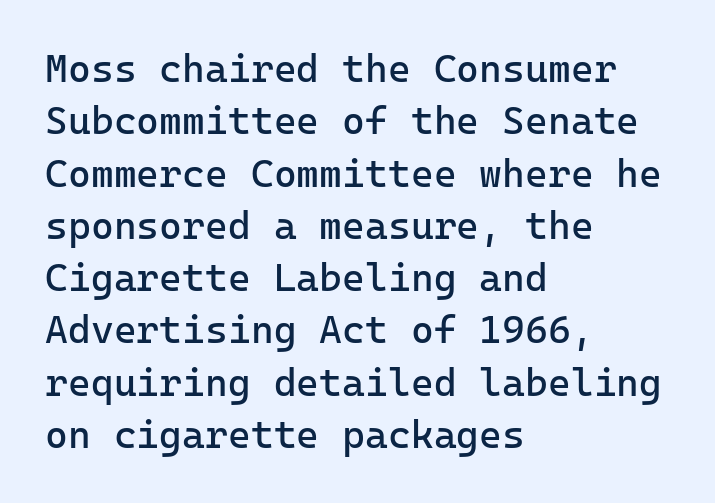
Tracking here is standard; glyphs follow each other at the usual distance. It's the straight-up-and-down kind of type. Weight: in the light-to-regular range. No feet cap the strokes, marking this as sans-serif type. Leading: standard.
